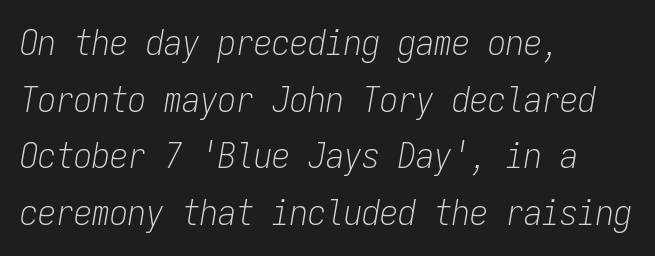
Q: Is the text bold? A: No.
Q: Is the text italic (slanted)? A: Yes, it leans right by about 9 degrees.
Q: Is the text underlined? A: No.
Q: How is the paragraph aligned? A: Left-aligned.
Q: Is the spacing between letters normal or unusually wide? A: Normal.
Q: Is the spacing between lines tight, normal or loose? A: Normal.
Q: Width (condensed, normal, or wide)? A: Condensed.
Q: Stroke contrast? A: Low.
Q: x-height? A: Medium.
Q: Monospaced? A: Yes.
